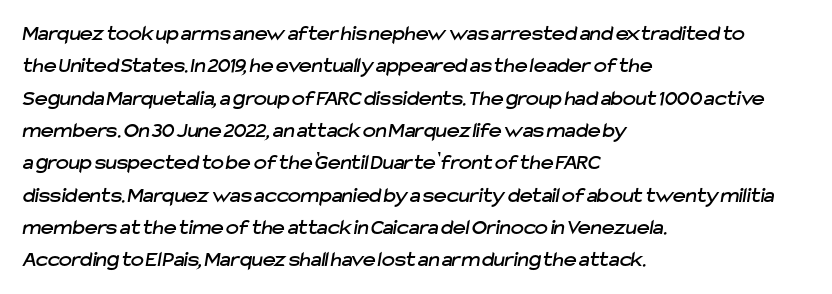
Q: Is the text underlined? A: No.
Q: How is the paragraph aligned? A: Left-aligned.
Q: Is the spacing between letters normal or unusually wide? A: Normal.
Q: Is the spacing between lines tight, normal or loose? A: Normal.
